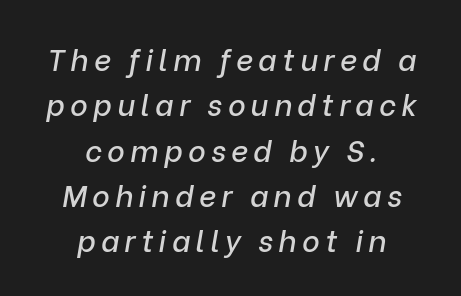
Q: Is the text italic (slanted)? A: Yes, it leans right by about 9 degrees.
Q: Is the text underlined? A: No.
Q: How is the paragraph aligned? A: Centered.
Q: Is the spacing between lines tight, normal or loose? A: Normal.
Q: Width (condensed, normal, or wide)? A: Normal.
Q: Stroke contrast? A: Low.
Q: x-height? A: Medium.
Q: Monospaced? A: No.
